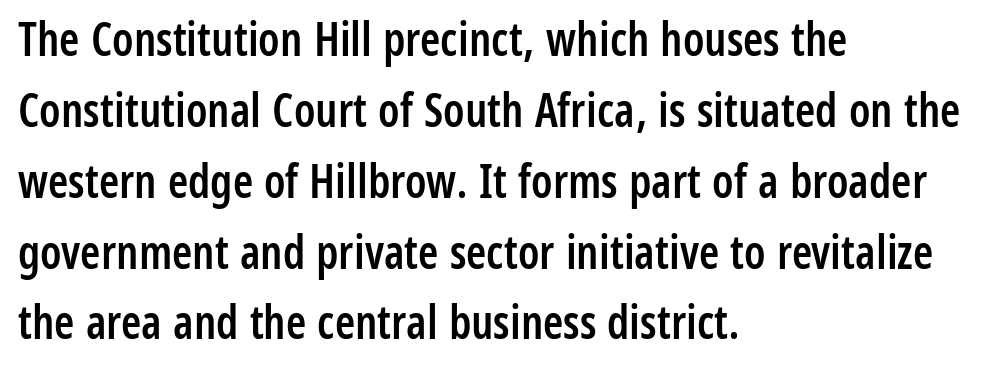
Any mark beneath the type? The region is blank. The tracking reads as untouched default to a designer's eye. To sum up the face: it is a sans, with no serifs. Compared with typical paragraphs, the rows here are spaced about the same. All the whitespace from short lines collects on the right. You can tell it's not italic because the verticals are truly vertical.
